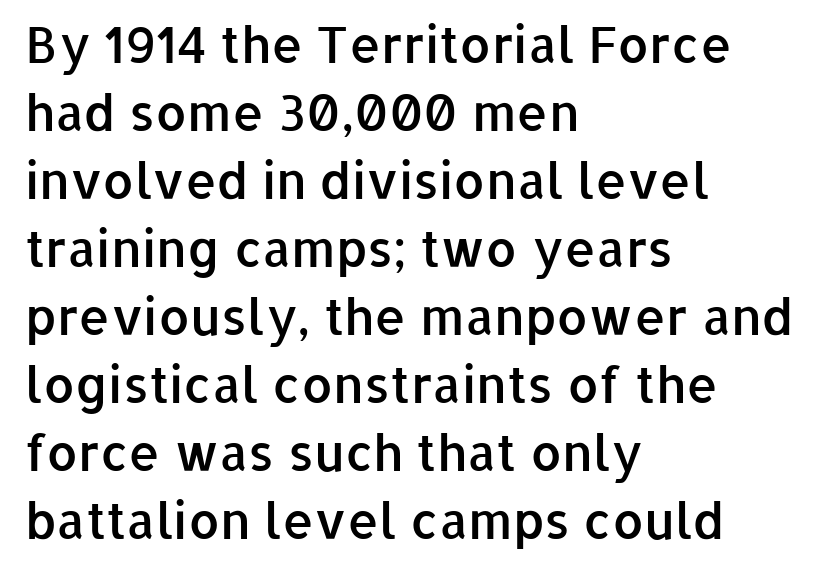
Q: Is the text bold? A: Semi-bold.
Q: Is the text italic (slanted)? A: No, it is upright.
Q: Is the typeface a serif or a sans-serif typeface? A: Sans-serif.
Q: Is the text underlined? A: No.
Q: How is the paragraph aligned? A: Left-aligned.
Q: Is the spacing between letters normal or unusually wide? A: Normal.
Q: Is the spacing between lines tight, normal or loose? A: Normal.
Q: Width (condensed, normal, or wide)? A: Normal.
Q: Stroke contrast? A: Low.
Q: x-height? A: Medium.
Q: Monospaced? A: No.
